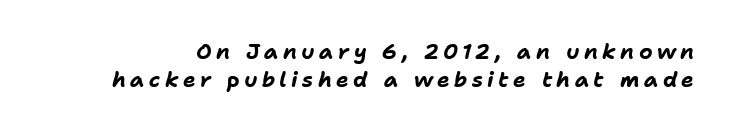
The image shows 21 px bold type, italic (leaning right); set normal line spacing (1.34x), unusually wide letter spacing (+0.21 em), not underlined.
